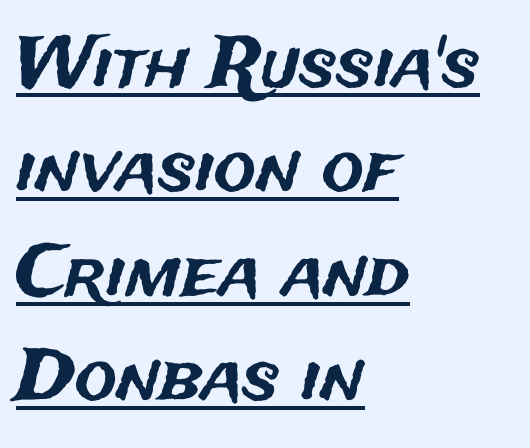
The image shows 70 px sans-serif type; set left-aligned, normal line spacing (1.49x), normal letter spacing, underlined; medium stroke contrast and a medium x-height.
